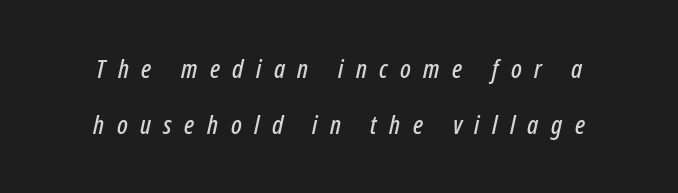
The image shows 26 px text type, italic (leaning right); set loose line spacing (2.17x), unusually wide letter spacing (+0.48 em), not underlined.
